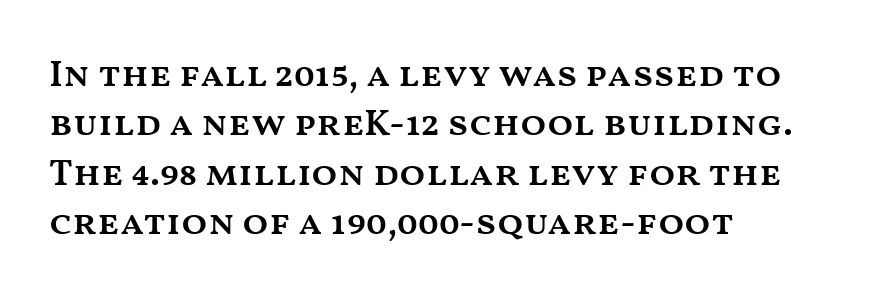
Q: Is the text bold? A: Semi-bold.
Q: Is the text italic (slanted)? A: No, it is upright.
Q: Is the text underlined? A: No.
Q: How is the paragraph aligned? A: Left-aligned.
Q: Is the spacing between letters normal or unusually wide? A: Normal.
Q: Is the spacing between lines tight, normal or loose? A: Normal.
Q: Width (condensed, normal, or wide)? A: Wide.
Q: Stroke contrast? A: Medium.
Q: x-height? A: Medium.
Q: Monospaced? A: No.
